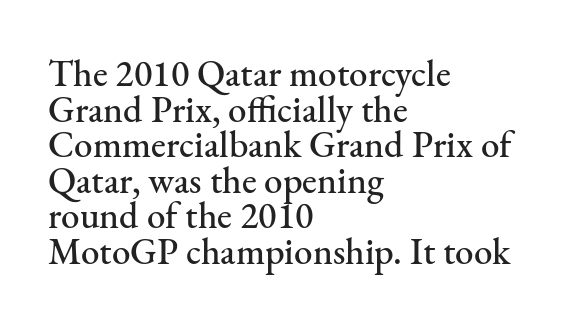
The image shows 37 px serif type, upright; set left-aligned, tight line spacing (0.96x), normal letter spacing, not underlined; medium stroke contrast and a small x-height.
